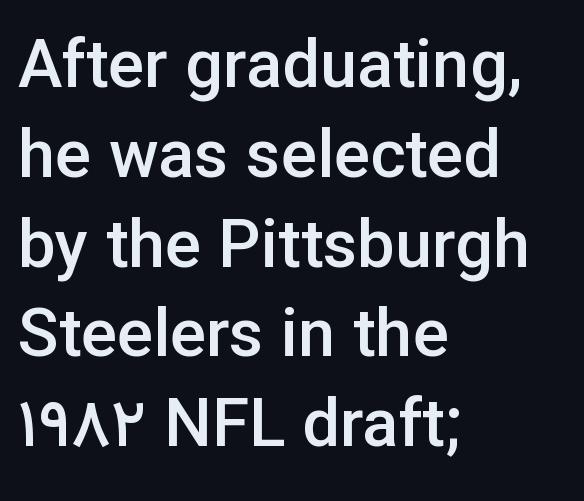
{"serif": "no", "italic": "no", "bold": "semi", "weight": "semibold", "width": "normal", "stroke_contrast": "low", "x_height": "medium", "monospaced": "no", "underline": "no", "align": "left", "line_spacing": "normal", "line_spacing_ratio": 1.34, "letter_spacing": "normal", "letter_spacing_em": 0.0, "glyph_px": 67}
